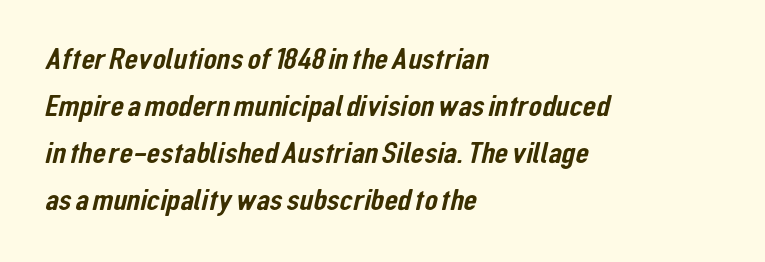
The image shows 31 px condensed sans-serif type; set left-aligned, normal line spacing (1.52x), normal letter spacing, not underlined; low stroke contrast and a medium x-height.
